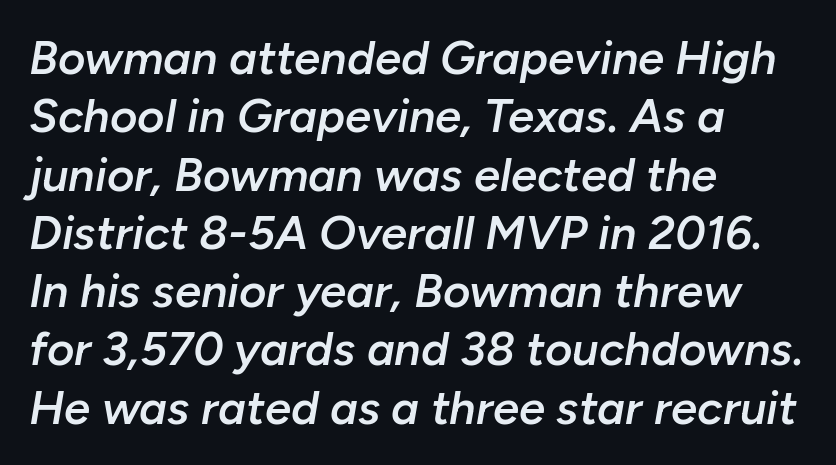
Firm but not heavy-handed strokes: this text is semibold. There's an unmistakable incline to the writing here. Varying glyph widths throughout — classic text-font behaviour. Bare-footed words on every line. Line beginnings align vertically; line endings do not. Letter spacing: default.
